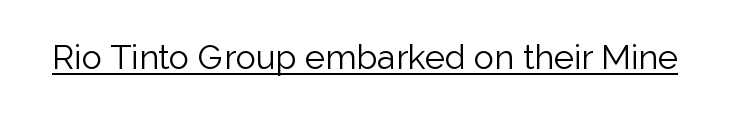
The weight would be labelled regular, book, light, or lighter still. Check the space under the baseline: a stroke is drawn there. Tracking here is standard; glyphs follow each other at the usual distance. The face used here is proportionally spaced, like ordinary book or web type. This rendering employs a face without finishing strokes, i.e., a sans-serif.
